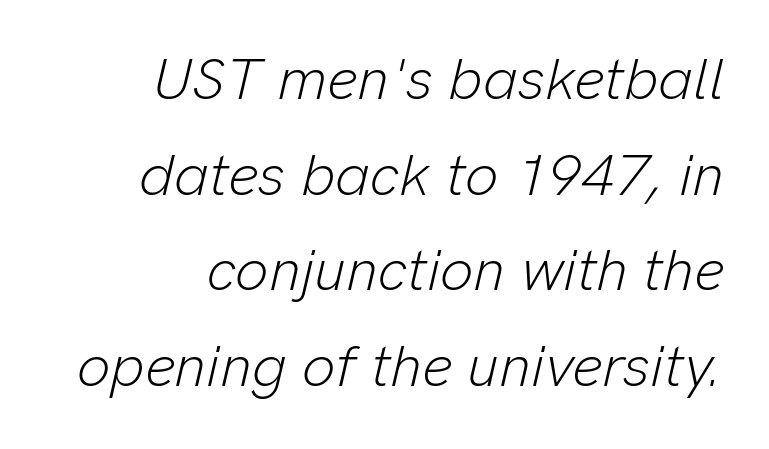
The image shows 59 px light type, italic (leaning right); set right-aligned, normal line spacing (1.62x), normal letter spacing, not underlined; low stroke contrast and a medium x-height.
